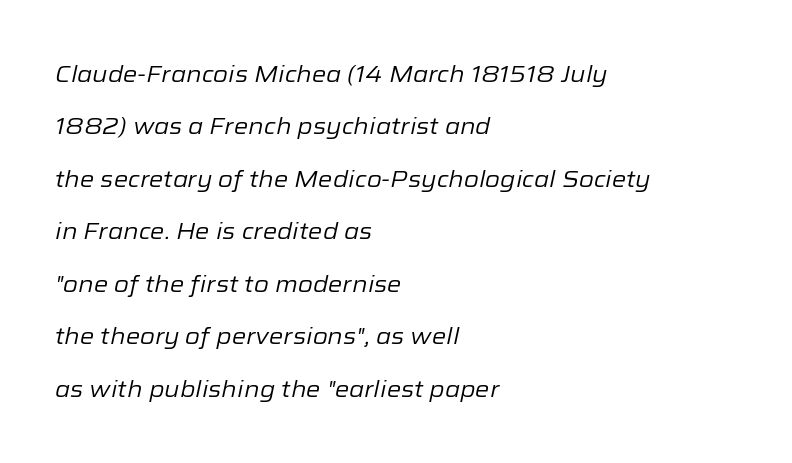
{"italic": "yes", "lean": "right", "slant_degrees": 12, "bold": "no", "underline": "no", "align": "left", "line_spacing": "loose", "line_spacing_ratio": 2.28, "letter_spacing": "normal", "letter_spacing_em": 0.0, "glyph_px": 23}
